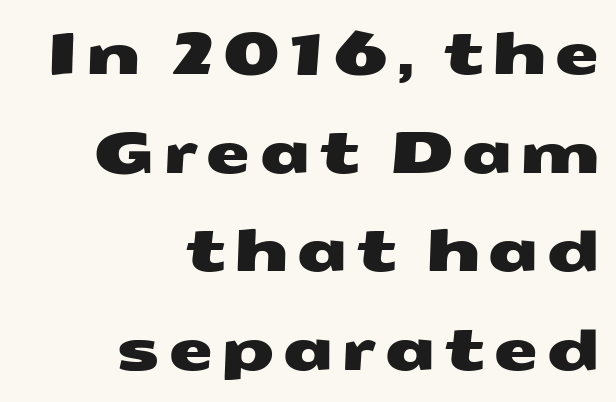
Q: Is the typeface a serif or a sans-serif typeface? A: Sans-serif.
Q: Is the text underlined? A: No.
Q: How is the paragraph aligned? A: Right-aligned.
Q: Is the spacing between lines tight, normal or loose? A: Normal.
Q: Width (condensed, normal, or wide)? A: Wide.
Q: Stroke contrast? A: Medium.
Q: x-height? A: Medium.
Q: Monospaced? A: No.
